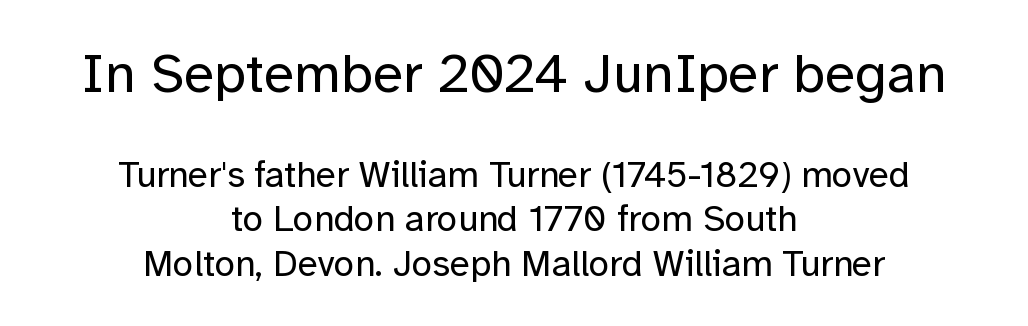
Q: Is the text bold? A: No.
Q: Is the text italic (slanted)? A: No, it is upright.
Q: Is the typeface a serif or a sans-serif typeface? A: Sans-serif.
Q: Is the text underlined? A: No.
Q: How is the paragraph aligned? A: Centered.
Q: Is the spacing between letters normal or unusually wide? A: Normal.
Q: Which block of text is set in a larger size, the first (top) or the second (bottom)? A: The first (top) one.
Q: Width (condensed, normal, or wide)? A: Normal.
Q: Stroke contrast? A: Low.
Q: x-height? A: Medium.
Q: Monospaced? A: No.
